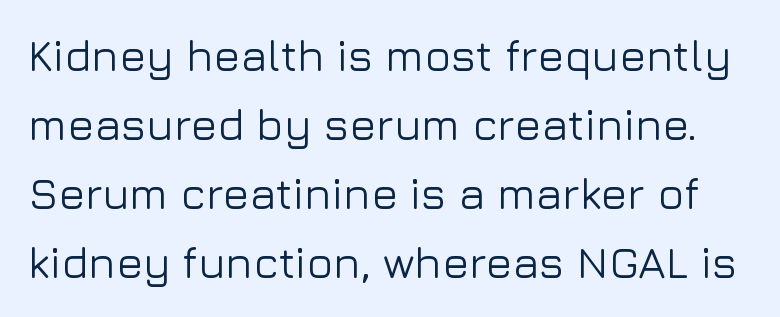
The image shows 44 px sans-serif type, upright; set normal line spacing (1.57x), normal letter spacing, not underlined; low stroke contrast and a medium x-height.
